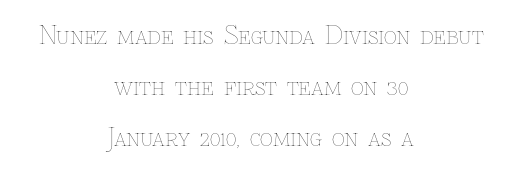
The image shows 25 px text type, upright; set centered, loose line spacing (2.05x), normal letter spacing, not underlined.
